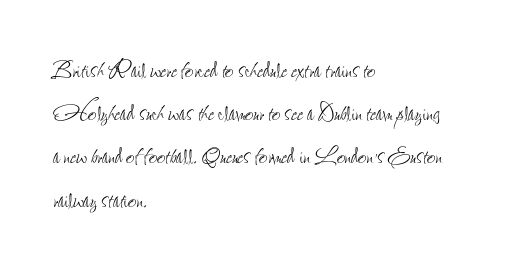
{"bold": "no", "weight": "thin", "width": "condensed", "stroke_contrast": "low", "x_height": "small", "monospaced": "no", "underline": "no", "align": "left", "line_spacing": "normal", "line_spacing_ratio": 1.44, "letter_spacing": "normal", "letter_spacing_em": 0.0, "glyph_px": 30}
